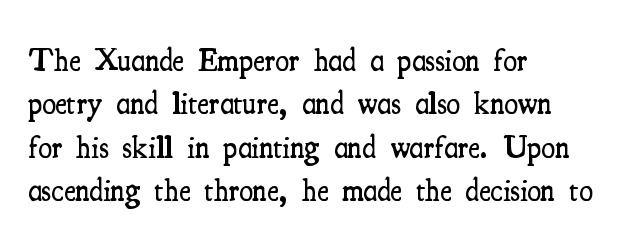
Stroke terminals: seriffed. Does extra space separate the letters? No, they use regular spacing. Has an underline been added? It has not. The paragraph shown leans on its left margin.
